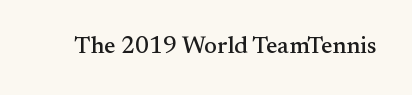
The image shows 24 px text type, upright; set normal letter spacing, not underlined.
